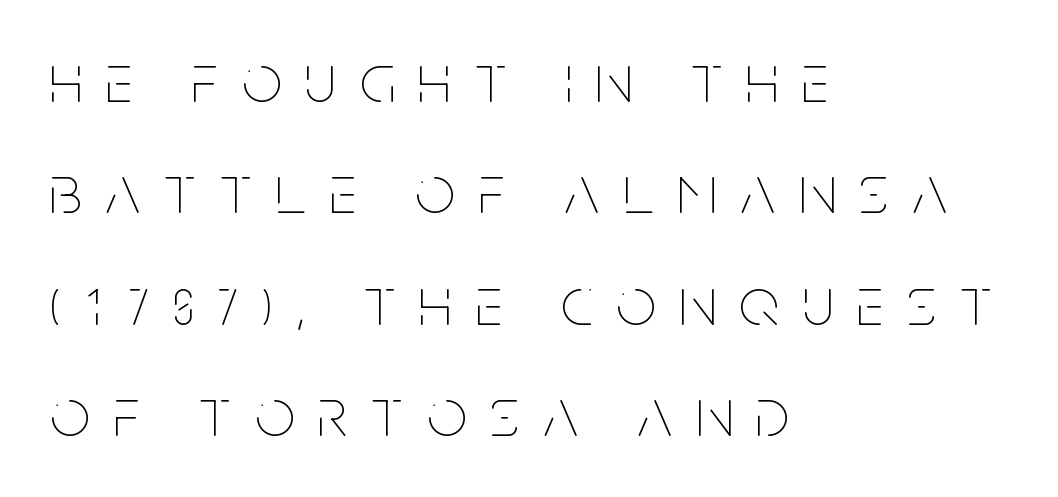
{"italic": "no", "bold": "no", "weight": "thin", "width": "condensed", "stroke_contrast": "low", "x_height": "large", "monospaced": "no", "underline": "no", "align": "left", "line_spacing": "normal", "line_spacing_ratio": 1.59, "letter_spacing": "wide", "letter_spacing_em": 0.34, "glyph_px": 70}
